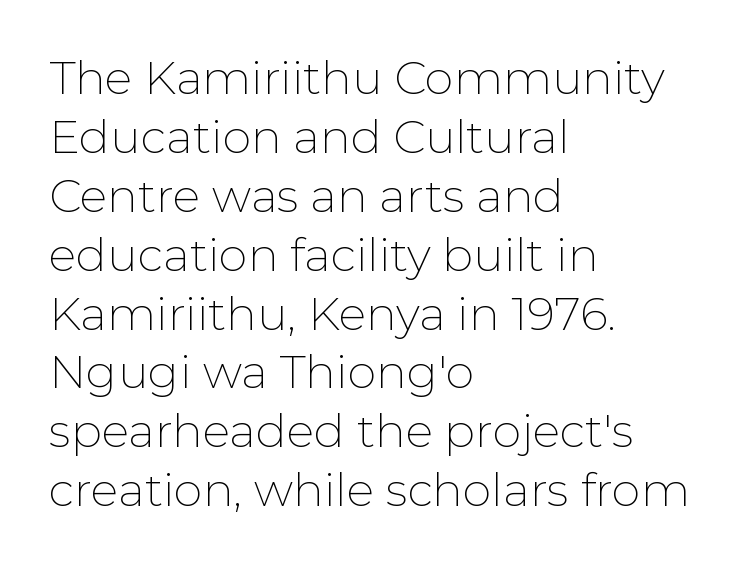
Q: Is the text bold? A: No.
Q: Is the text italic (slanted)? A: No, it is upright.
Q: Is the typeface a serif or a sans-serif typeface? A: Sans-serif.
Q: Is the text underlined? A: No.
Q: How is the paragraph aligned? A: Left-aligned.
Q: Is the spacing between letters normal or unusually wide? A: Normal.
Q: Is the spacing between lines tight, normal or loose? A: Normal.
Q: Width (condensed, normal, or wide)? A: Normal.
Q: Stroke contrast? A: Low.
Q: x-height? A: Medium.
Q: Monospaced? A: No.
